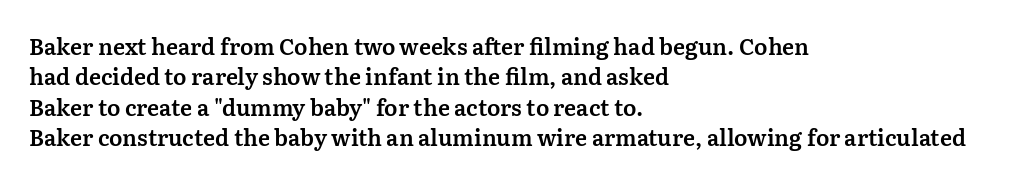
{"italic": "no", "underline": "no", "align": "left", "line_spacing": "normal", "line_spacing_ratio": 1.38, "letter_spacing": "normal", "letter_spacing_em": 0.0, "glyph_px": 22}
